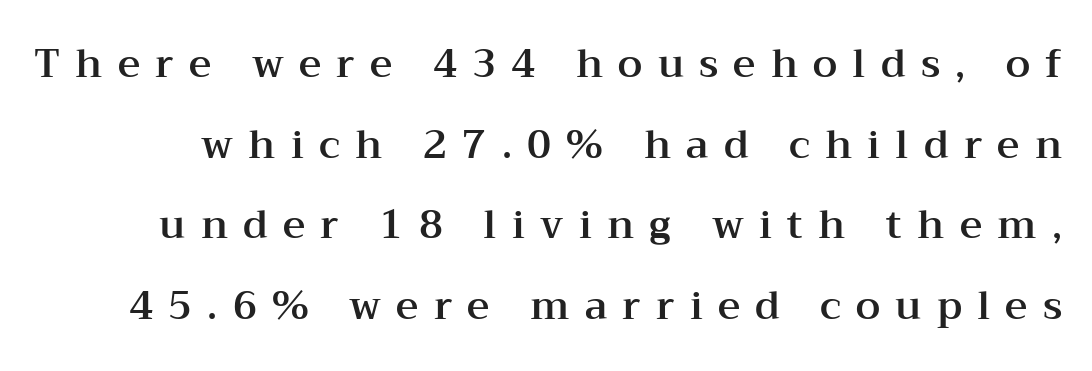
The image shows 39 px wide serif type, upright; set loose line spacing (2.07x), unusually wide letter spacing (+0.39 em), not underlined; medium stroke contrast and a medium x-height.
